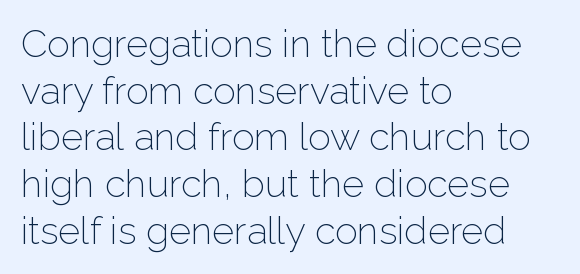
The image shows 38 px light sans-serif type, upright; set left-aligned, line spacing 1.23x, normal letter spacing, not underlined; low stroke contrast and a medium x-height.
